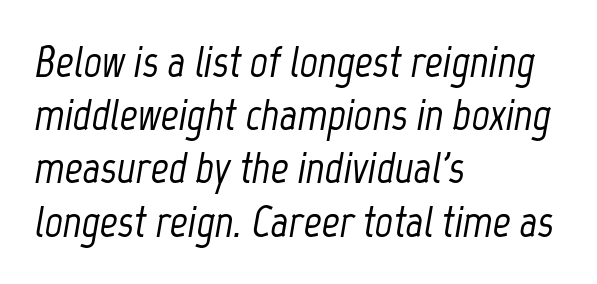
If you drew a line through each stem, it would be angled. Looks like regular typesetting: each glyph gets only the width it needs. Students, note that the glyphs here touch the page at normal intervals. Caption: multi-line text, flush left, ragged right. The gap between lines stays unmarked.
